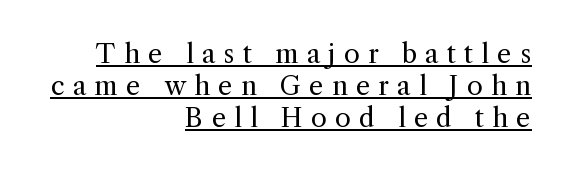
{"italic": "no", "bold": "no", "underline": "yes", "align": "right", "line_spacing_ratio": 1.23, "letter_spacing": "wide", "letter_spacing_em": 0.31, "glyph_px": 26}
